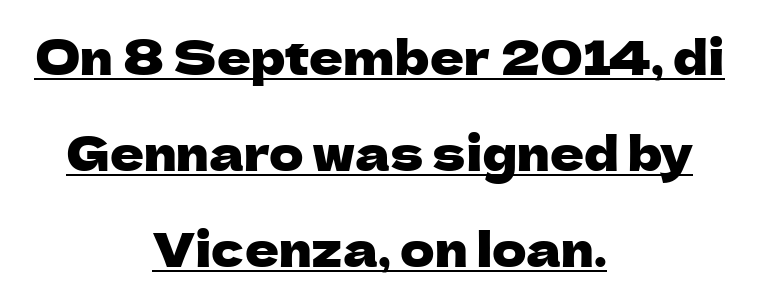
Check the space under the baseline: a stroke is drawn there. Looks like regular typesetting: each glyph gets only the width it needs. Does the leading feel generous? Absolutely, it's lavish. The passage is arranged like a title page — every line centered.
